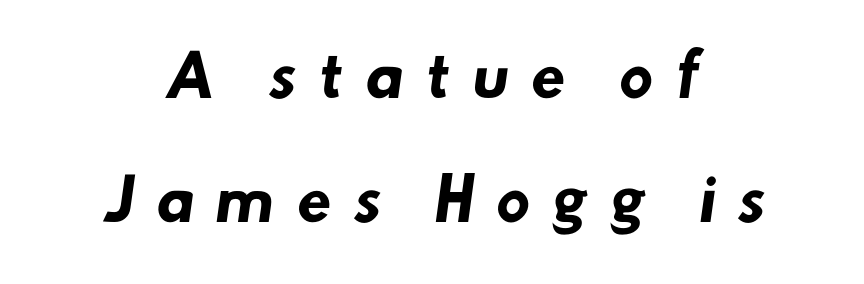
These lines are rendered in a variable-pitch font. Successive baselines arrive slowly, with a big drop between each. How are the letters spaced? Widely, with obvious added tracking. Centered paragraph, ragged on both sides. Underline: absent. Summary of weight: heavy, a full bold.
